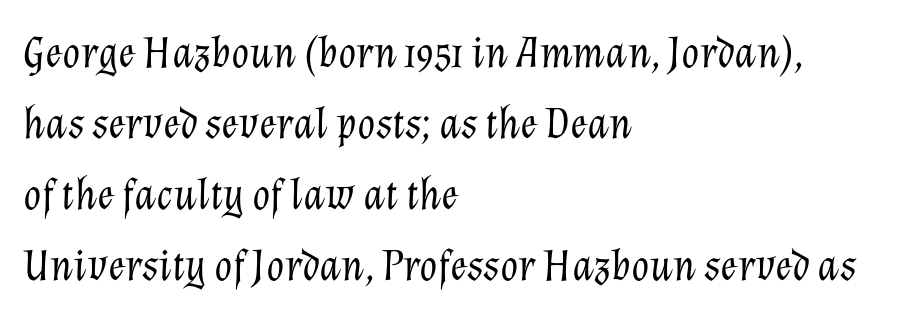
{"italic": "yes", "lean": "right", "slant_degrees": 12, "bold": "no", "weight": "light", "width": "normal", "stroke_contrast": "low", "x_height": "medium", "monospaced": "no", "underline": "no", "align": "left", "line_spacing": "normal", "line_spacing_ratio": 1.54, "letter_spacing": "normal", "letter_spacing_em": 0.0, "glyph_px": 46}
